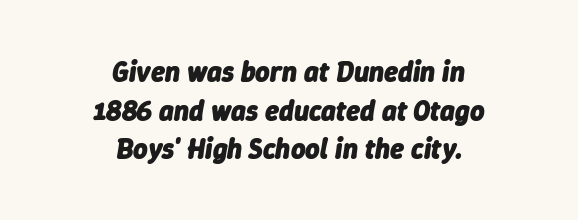
The passage shown leans; its letterforms are oblique. Weight check: bold — yes, fully. Observe the ordinary spacing: letters are neighbours, not strangers. Horizontal alignment here is central, giving a formal, balanced look. Rule under the text: the space is simply empty.
